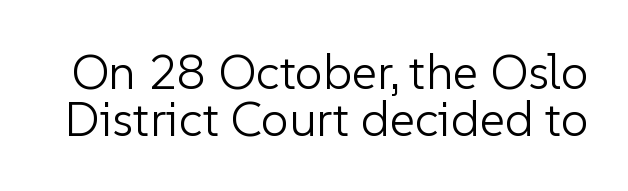
The image shows 49 px light sans-serif type, upright; set tight line spacing (0.96x), normal letter spacing, not underlined; low stroke contrast and a medium x-height.
